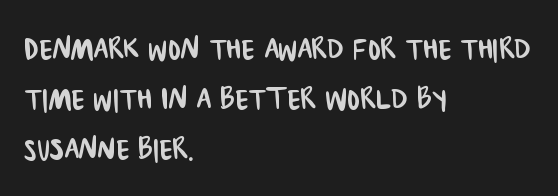
The typesetter chose a ragged-right arrangement here. Words float on clear page, feet unadorned. Notice how descenders clear the ascenders below comfortably — that's standard leading. Does the type have serifs? No, each stem ends abruptly. The face used here is rendered with its standard letterfit.
